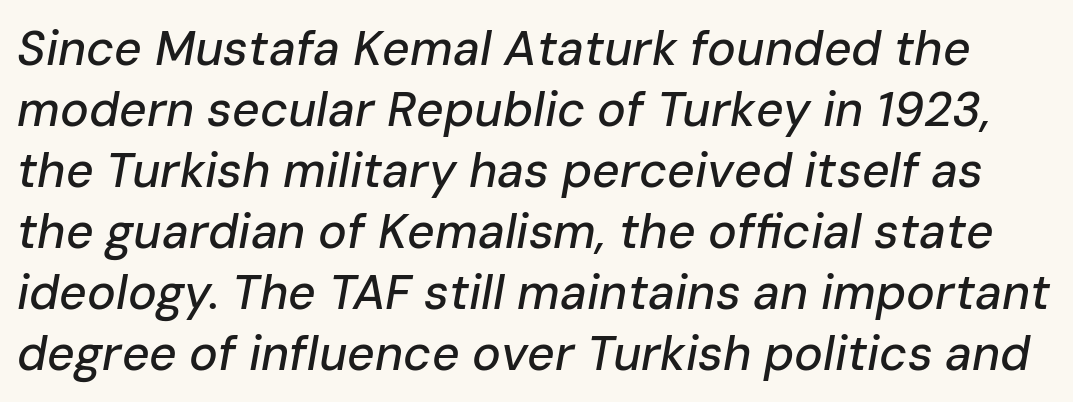
Tall strokes in this sample are angled rather than plumb. Is the letter spacing exaggerated? No — it looks like the ordinary default. The space between consecutive lines is moderate. The baseline area is clear. These lines are rendered in a variable-pitch font.
